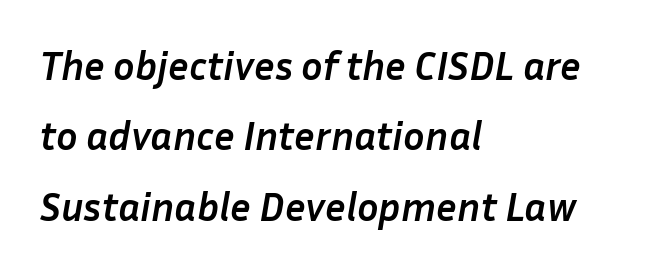
Q: Is the text bold? A: Yes.
Q: Is the text italic (slanted)? A: Yes, it leans right by about 10 degrees.
Q: Is the text underlined? A: No.
Q: How is the paragraph aligned? A: Left-aligned.
Q: Is the spacing between letters normal or unusually wide? A: Normal.
Q: Width (condensed, normal, or wide)? A: Normal.
Q: Stroke contrast? A: Low.
Q: x-height? A: Medium.
Q: Monospaced? A: No.
